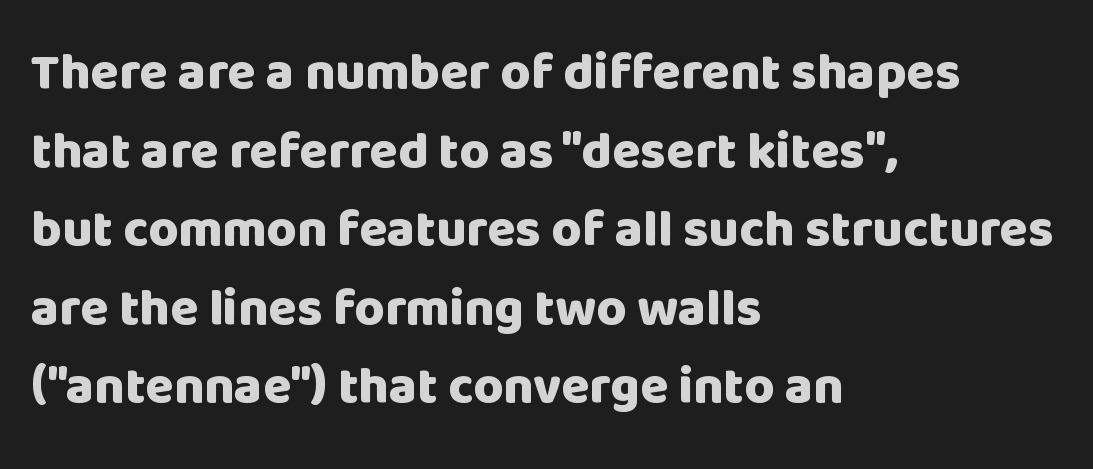
{"serif": "no", "italic": "no", "bold": "yes", "weight": "heavy", "width": "normal", "stroke_contrast": "low", "x_height": "large", "monospaced": "no", "underline": "no", "align": "left", "line_spacing": "normal", "line_spacing_ratio": 1.51, "letter_spacing": "normal", "letter_spacing_em": 0.0, "glyph_px": 52}
